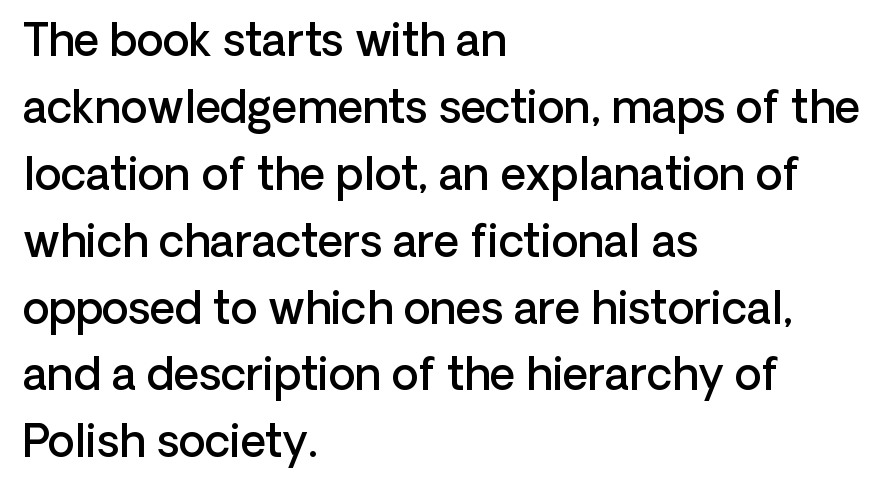
Q: Is the text bold? A: Semi-bold.
Q: Is the text italic (slanted)? A: No, it is upright.
Q: Is the typeface a serif or a sans-serif typeface? A: Sans-serif.
Q: Is the text underlined? A: No.
Q: How is the paragraph aligned? A: Left-aligned.
Q: Is the spacing between letters normal or unusually wide? A: Normal.
Q: Is the spacing between lines tight, normal or loose? A: Normal.
Q: Width (condensed, normal, or wide)? A: Normal.
Q: Stroke contrast? A: Low.
Q: x-height? A: Medium.
Q: Monospaced? A: No.
